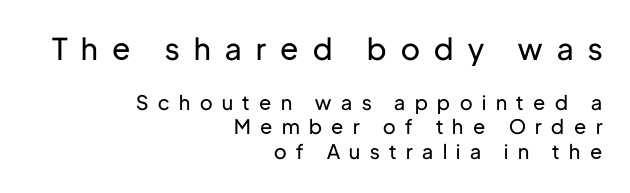
The image shows 30 px regular-weight sans-serif type, upright; set right-aligned, line spacing 1.23x, unusually wide letter spacing (+0.48 em), not underlined; the first (top) block is 1.5x larger; low stroke contrast and a medium x-height.
